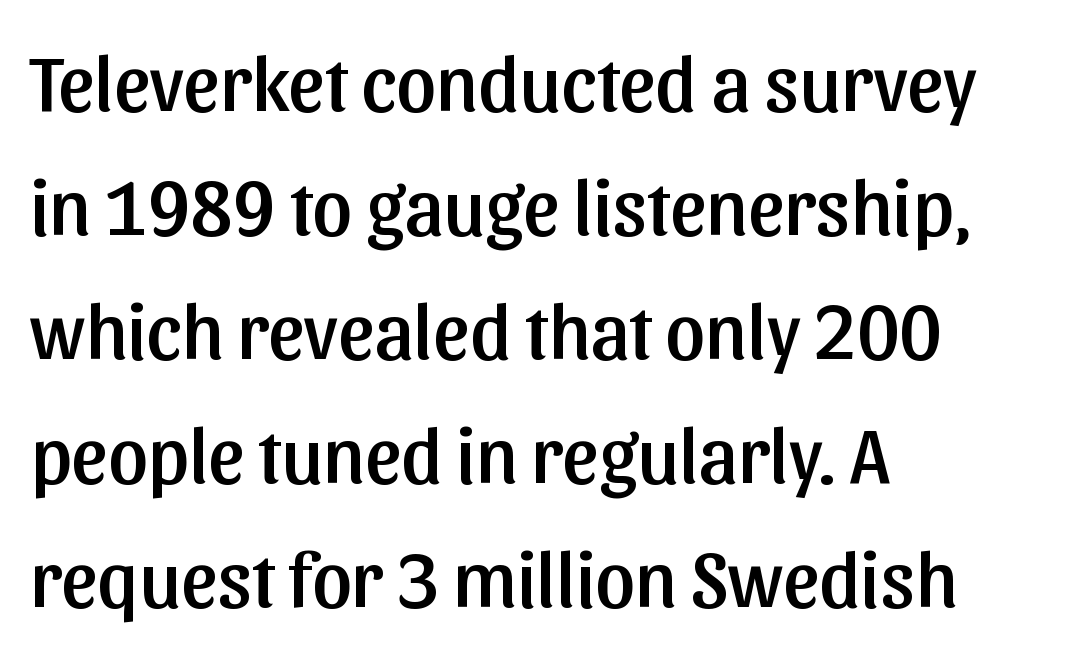
Is the letter spacing exaggerated? No — it looks like the ordinary default. If you drew a ruler down the left edge, every line would touch it. No feet cap the strokes, marking this as sans-serif type. Regarding leading, the lines here are spaced in the standard way. No italicization has been applied; the sample stays upright. Each row of text sits above clean, open space.
